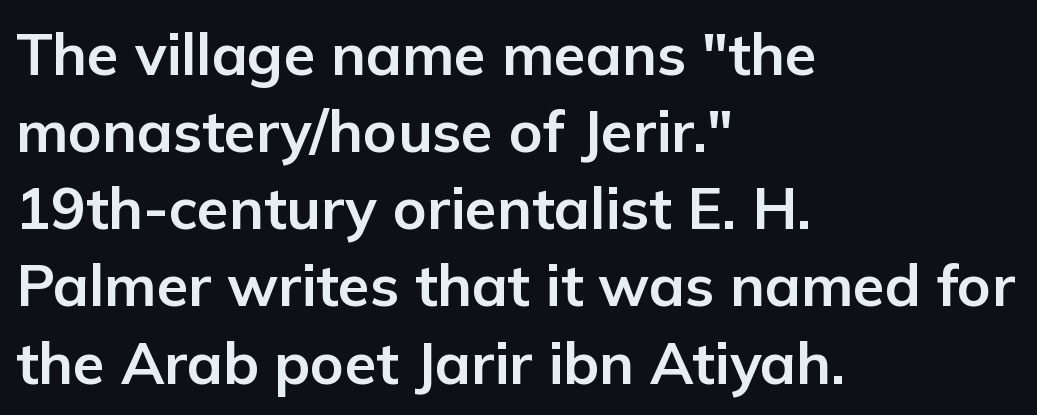
Q: Is the text bold? A: Yes.
Q: Is the text italic (slanted)? A: No, it is upright.
Q: Is the typeface a serif or a sans-serif typeface? A: Sans-serif.
Q: Is the text underlined? A: No.
Q: How is the paragraph aligned? A: Left-aligned.
Q: Is the spacing between letters normal or unusually wide? A: Normal.
Q: Is the spacing between lines tight, normal or loose? A: Normal.
Q: Width (condensed, normal, or wide)? A: Normal.
Q: Stroke contrast? A: Low.
Q: x-height? A: Medium.
Q: Monospaced? A: No.
